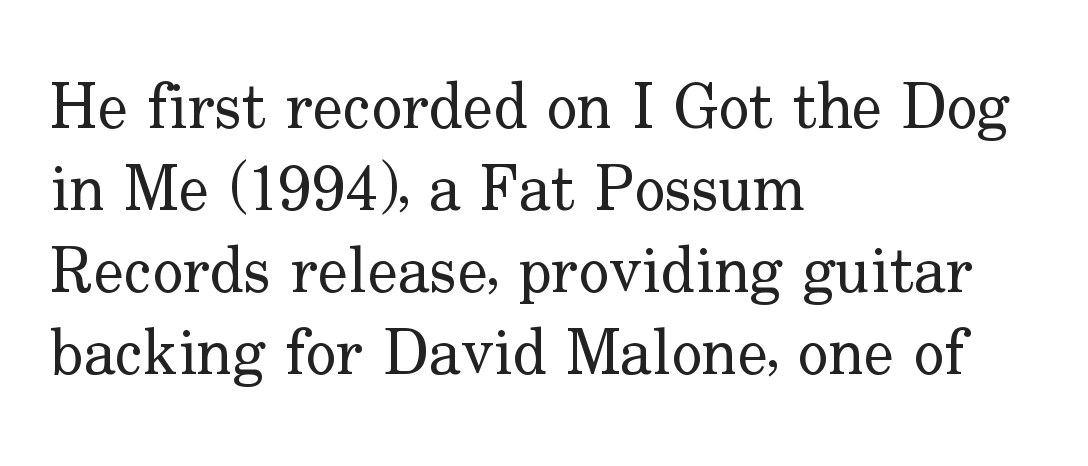
The image shows 64 px regular-weight serif type, upright; set left-aligned, normal line spacing (1.28x), normal letter spacing, not underlined; low stroke contrast and a small x-height.
